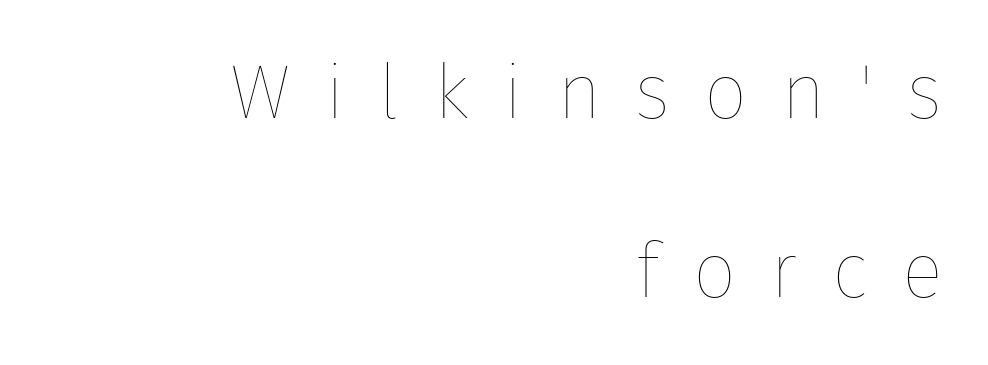
The image shows 77 px thin type, upright; set right-aligned, loose line spacing (2.33x), unusually wide letter spacing (+0.44 em), not underlined; low stroke contrast and a medium x-height.
